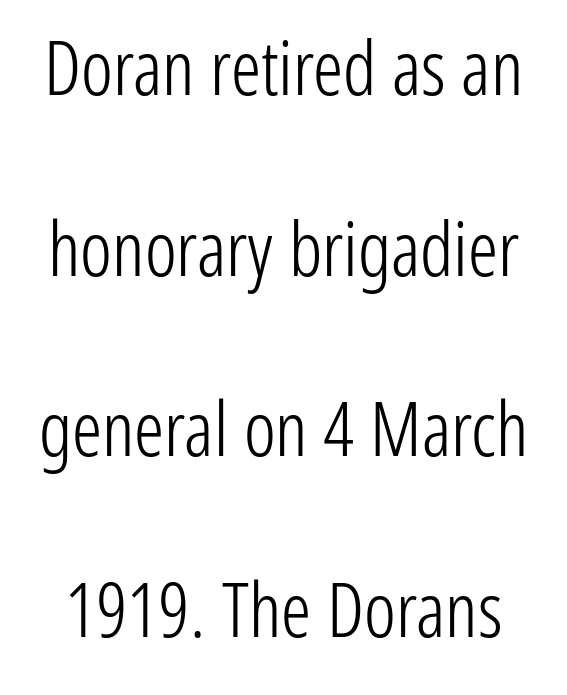
{"serif": "no", "italic": "no", "bold": "no", "weight": "light", "width": "condensed", "stroke_contrast": "low", "x_height": "medium", "monospaced": "no", "underline": "no", "line_spacing": "loose", "line_spacing_ratio": 2.41, "letter_spacing": "normal", "letter_spacing_em": 0.0, "glyph_px": 75}
